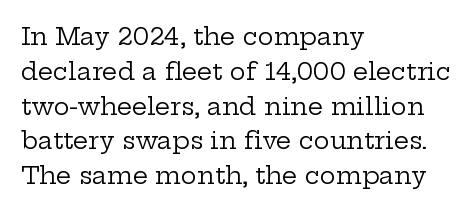
{"italic": "no", "bold": "no", "underline": "no", "align": "left", "line_spacing": "normal", "line_spacing_ratio": 1.45, "letter_spacing": "normal", "letter_spacing_em": 0.0, "glyph_px": 24}
